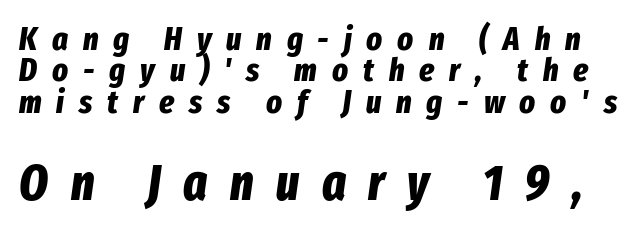
{"italic": "yes", "lean": "right", "slant_degrees": 8, "bold": "yes", "weight": "bold", "width": "condensed", "stroke_contrast": "low", "x_height": "medium", "monospaced": "no", "underline": "no", "line_spacing": "tight", "line_spacing_ratio": 0.95, "letter_spacing": "wide", "letter_spacing_em": 0.45, "larger_block": "second", "size_ratio": 1.52, "glyph_px": 50}
